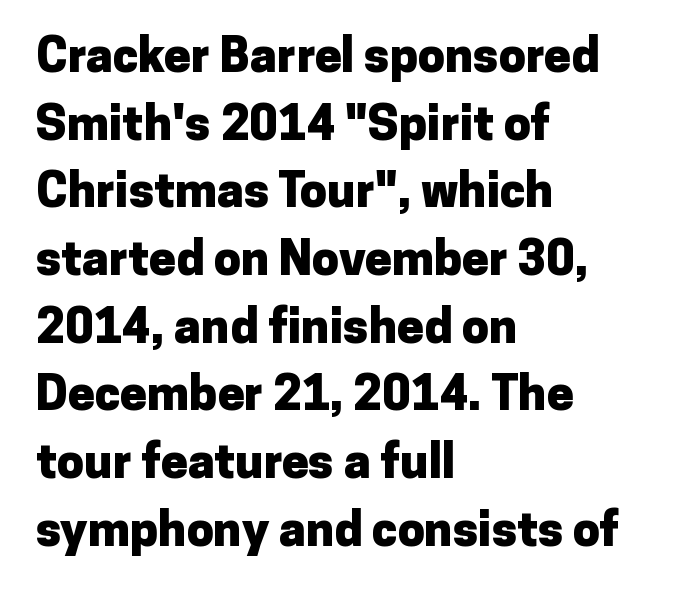
{"serif": "no", "italic": "no", "bold": "yes", "weight": "heavy", "width": "normal", "stroke_contrast": "low", "x_height": "medium", "monospaced": "no", "underline": "no", "align": "left", "line_spacing": "normal", "line_spacing_ratio": 1.41, "letter_spacing": "normal", "letter_spacing_em": 0.0, "glyph_px": 48}
